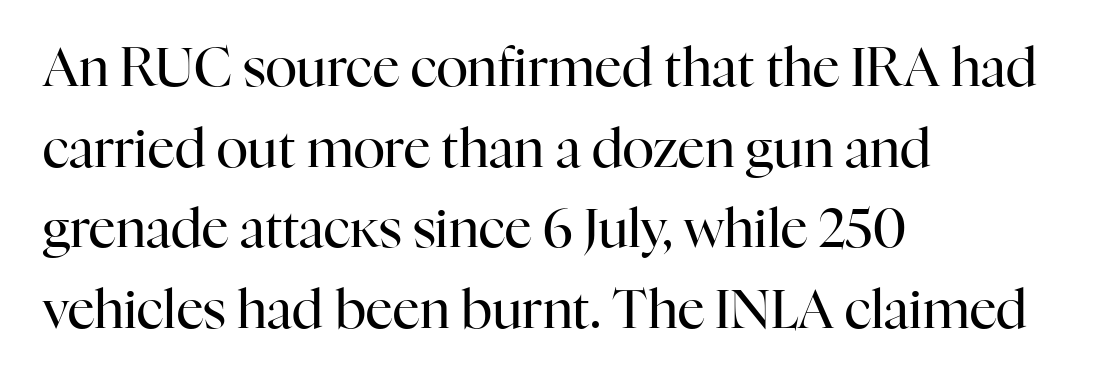
Is the type heavy? It reads as light-to-regular instead. Letters rest on an invisible, unmarked baseline. The designer left line spacing at the default. The letters stand upright; this is a roman face. Stroke terminals: seriffed. Visually the block forms a straight wall on the left and a jagged coastline on the right.
